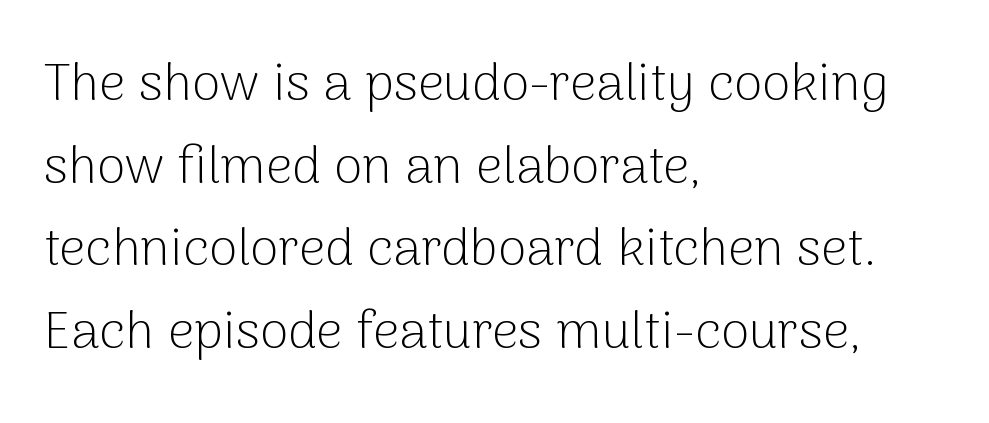
Q: Is the text bold? A: No.
Q: Is the text italic (slanted)? A: No, it is upright.
Q: Is the typeface a serif or a sans-serif typeface? A: Sans-serif.
Q: Is the text underlined? A: No.
Q: How is the paragraph aligned? A: Left-aligned.
Q: Is the spacing between letters normal or unusually wide? A: Normal.
Q: Is the spacing between lines tight, normal or loose? A: Normal.
Q: Width (condensed, normal, or wide)? A: Normal.
Q: Stroke contrast? A: Low.
Q: x-height? A: Medium.
Q: Monospaced? A: No.
